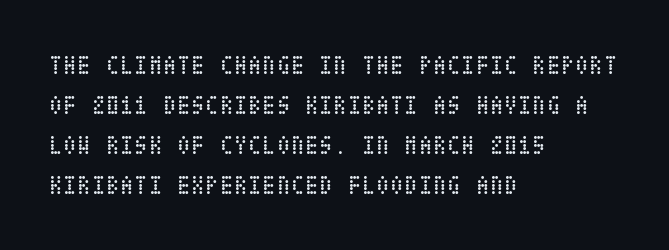
Q: Is the text bold? A: No.
Q: Is the text italic (slanted)? A: No, it is upright.
Q: Is the text underlined? A: No.
Q: How is the paragraph aligned? A: Left-aligned.
Q: Is the spacing between letters normal or unusually wide? A: Normal.
Q: Is the spacing between lines tight, normal or loose? A: Normal.
